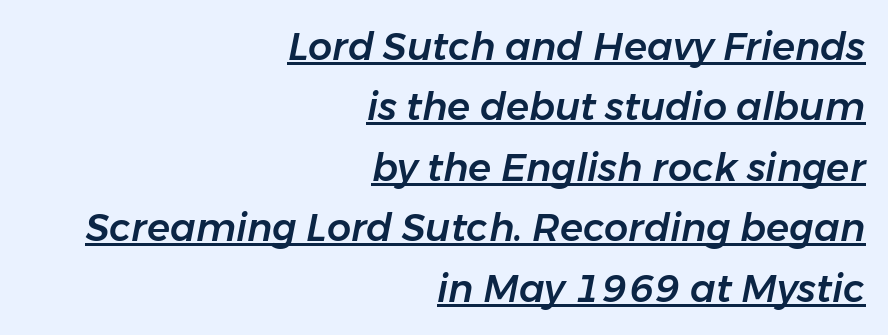
Q: Is the text italic (slanted)? A: Yes, it leans right by about 11 degrees.
Q: Is the text underlined? A: Yes.
Q: How is the paragraph aligned? A: Right-aligned.
Q: Is the spacing between letters normal or unusually wide? A: Normal.
Q: Is the spacing between lines tight, normal or loose? A: Normal.
Q: Width (condensed, normal, or wide)? A: Normal.
Q: Stroke contrast? A: Low.
Q: x-height? A: Medium.
Q: Monospaced? A: No.
